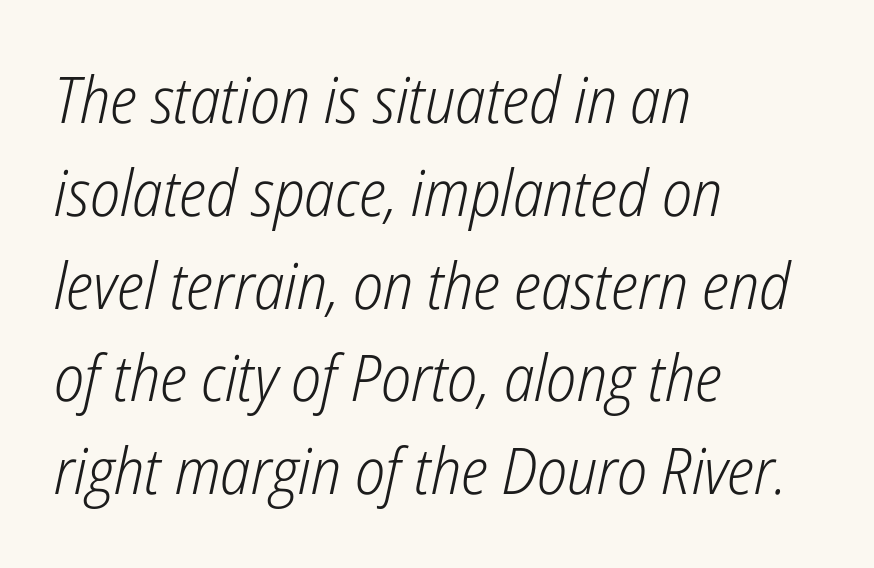
The image shows 64 px light, condensed type, italic (leaning right); set left-aligned, normal line spacing (1.45x), normal letter spacing, not underlined; low stroke contrast and a medium x-height.
